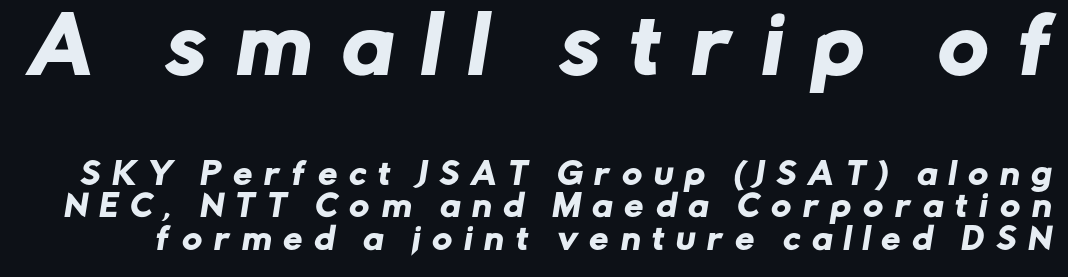
Q: Is the typeface a serif or a sans-serif typeface? A: Sans-serif.
Q: Is the text underlined? A: No.
Q: Is the spacing between letters normal or unusually wide? A: Unusually wide.
Q: Is the spacing between lines tight, normal or loose? A: Tight.
Q: Which block of text is set in a larger size, the first (top) or the second (bottom)? A: The first (top) one.
Q: Width (condensed, normal, or wide)? A: Normal.
Q: Stroke contrast? A: Low.
Q: x-height? A: Medium.
Q: Monospaced? A: No.
